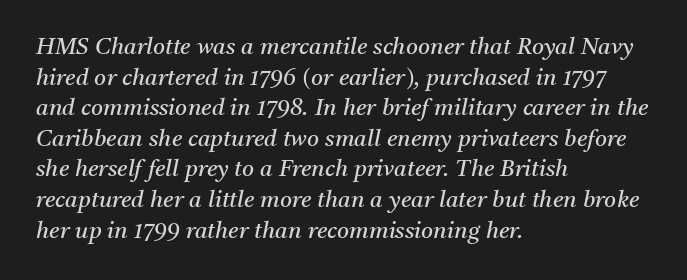
{"italic": "yes", "lean": "right", "slant_degrees": 11, "bold": "no", "underline": "no", "align": "left", "line_spacing": "normal", "line_spacing_ratio": 1.33, "letter_spacing": "normal", "letter_spacing_em": 0.0, "glyph_px": 23}
